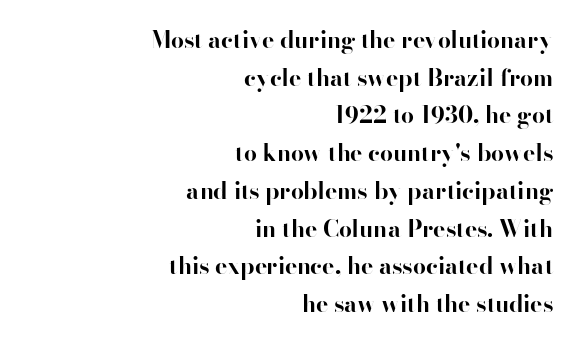
The image shows 23 px bold type, upright; set right-aligned, normal line spacing (1.64x), normal letter spacing, not underlined.
